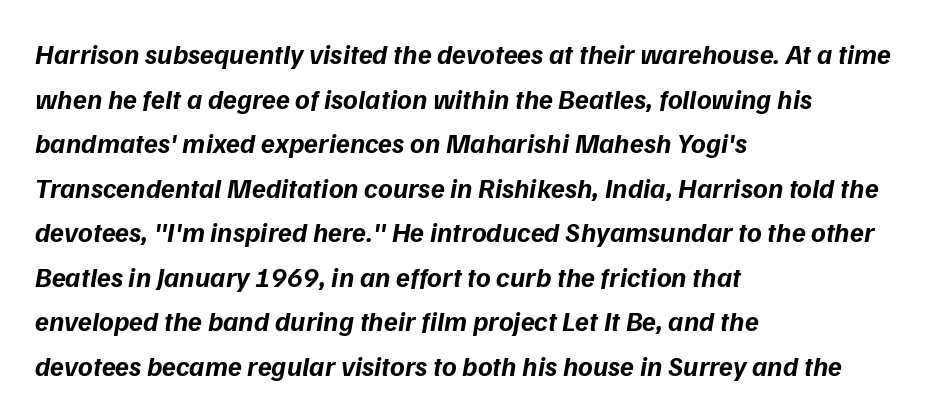
Varying glyph widths throughout — classic text-font behaviour. Does the copy run flush right? No — it runs flush left. Standard letterfit; no display-style spreading of the glyphs. The glyphs are unaccompanied by any horizontal stroke below them. Style check: oblique. The passage shown is emphatically bold.
